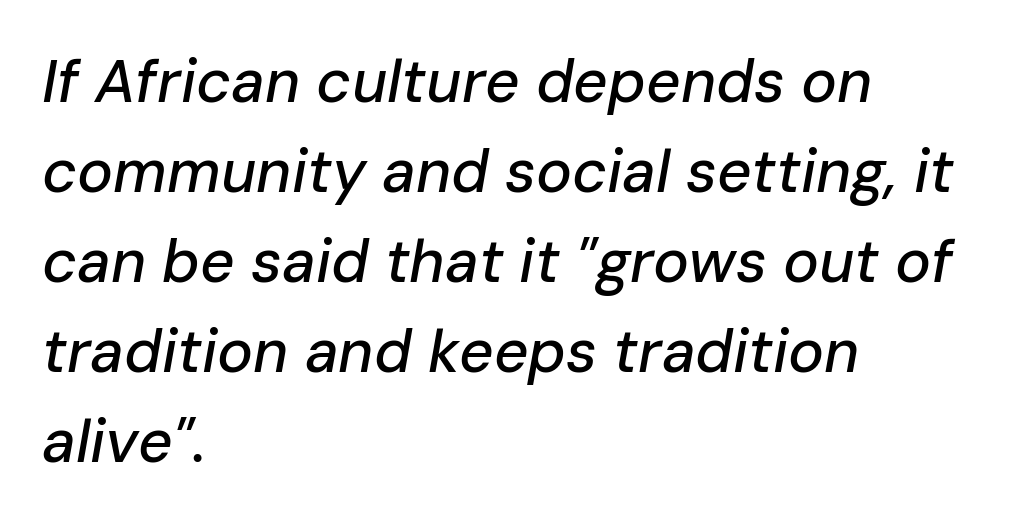
In terms of letterspacing, this is plain default setting. One-word summary of the alignment: left. Underlining? Definitely not there. The whole block is typeset with a tilt. The rendering uses natural spacing where letterforms have individual widths.
